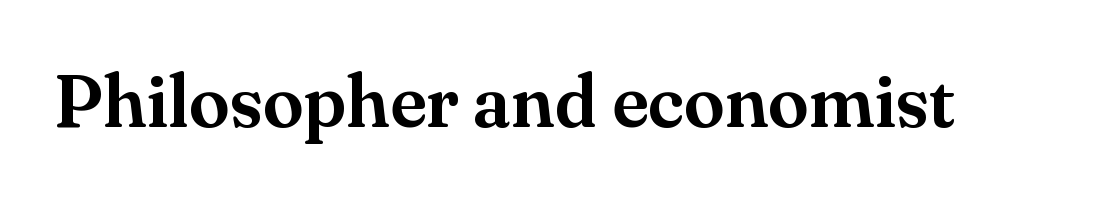
{"serif": "yes", "italic": "no", "width": "normal", "stroke_contrast": "medium", "x_height": "small", "monospaced": "no", "underline": "no", "letter_spacing": "normal", "letter_spacing_em": 0.0, "glyph_px": 74}
